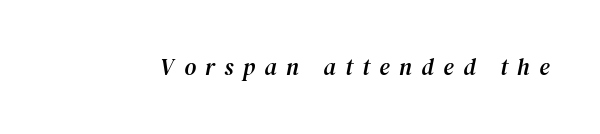
The letterforms stand isolated, each surrounded by extra space. Nobody drew a line under any word here. The font's italic variant was chosen for this text.
